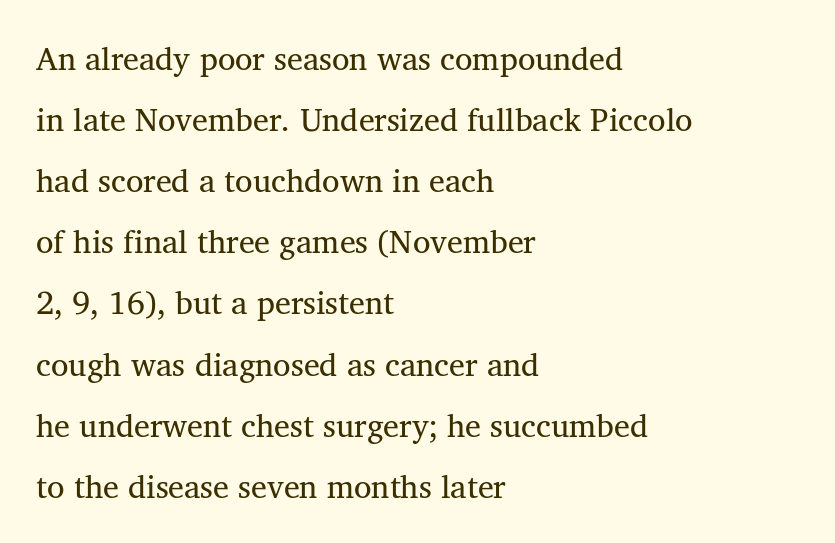
Q: Is the text bold? A: No.
Q: Is the text italic (slanted)? A: No, it is upright.
Q: Is the typeface a serif or a sans-serif typeface? A: Serif.
Q: Is the text underlined? A: No.
Q: How is the paragraph aligned? A: Left-aligned.
Q: Is the spacing between letters normal or unusually wide? A: Normal.
Q: Is the spacing between lines tight, normal or loose? A: Loose.
Q: Width (condensed, normal, or wide)? A: Normal.
Q: Stroke contrast? A: Medium.
Q: x-height? A: Medium.
Q: Monospaced? A: No.
